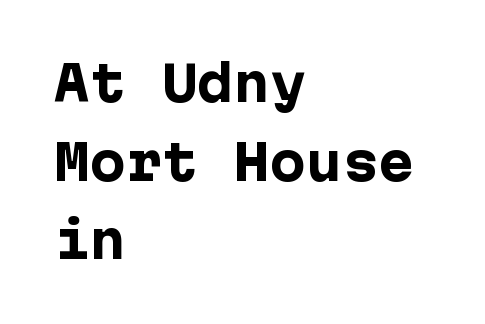
{"serif": "no", "italic": "no", "bold": "yes", "weight": "heavy", "width": "normal", "stroke_contrast": "low", "x_height": "medium", "underline": "no", "align": "left", "line_spacing": "normal", "line_spacing_ratio": 1.64, "letter_spacing": "normal", "letter_spacing_em": 0.0, "glyph_px": 48}
